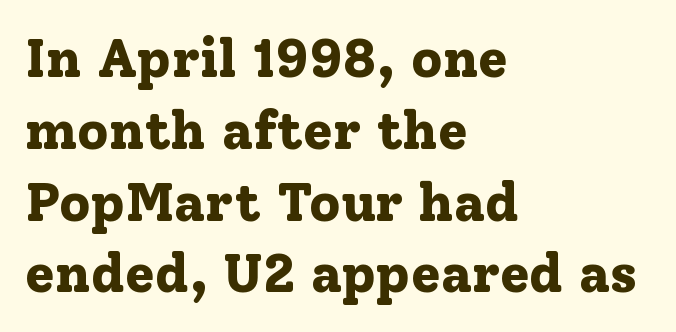
The image shows 54 px bold serif type, upright; set left-aligned, normal line spacing (1.33x), normal letter spacing, not underlined; low stroke contrast and a medium x-height.
